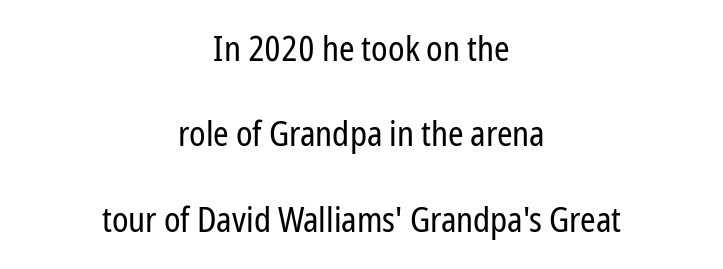
Q: Is the text bold? A: No.
Q: Is the text italic (slanted)? A: No, it is upright.
Q: Is the typeface a serif or a sans-serif typeface? A: Sans-serif.
Q: Is the text underlined? A: No.
Q: How is the paragraph aligned? A: Centered.
Q: Is the spacing between letters normal or unusually wide? A: Normal.
Q: Is the spacing between lines tight, normal or loose? A: Loose.
Q: Width (condensed, normal, or wide)? A: Condensed.
Q: Stroke contrast? A: Low.
Q: x-height? A: Medium.
Q: Monospaced? A: No.
